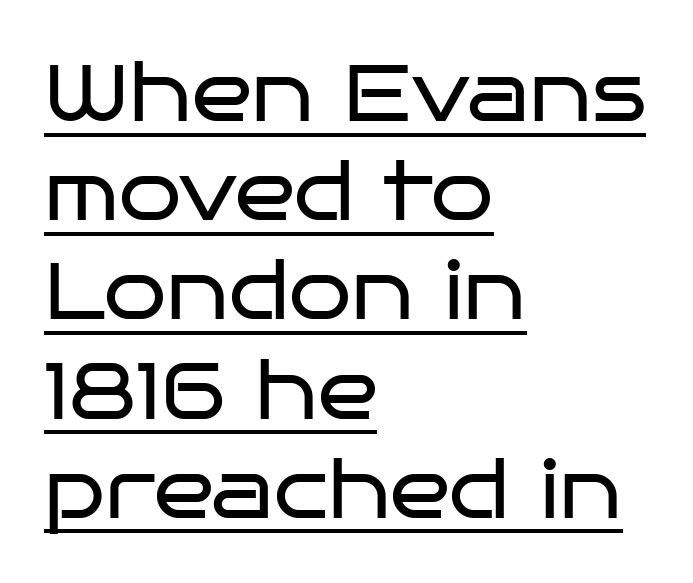
A continuous stroke trails under the words, as in a hyperlink. Nope, not italic — everything's standing straight. Compared with a typical body face, this is equally light or lighter still. This is sans-serif lettering, the kind often seen on screens and signage. The rendering anchors every line to the left-hand side.
